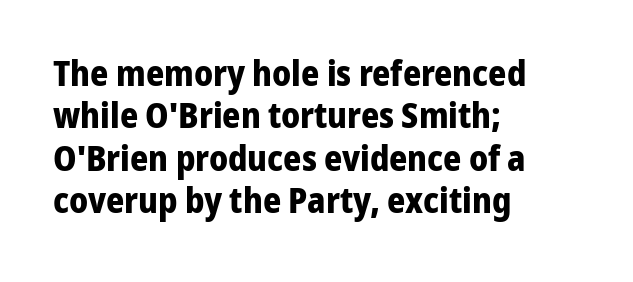
The image shows 35 px bold sans-serif type, upright; set left-aligned, line spacing 1.21x, normal letter spacing, not underlined; low stroke contrast and a medium x-height.
